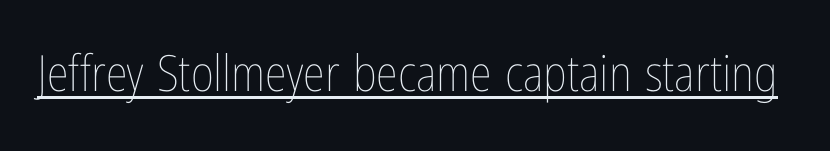
{"italic": "no", "bold": "no", "weight": "thin", "width": "condensed", "stroke_contrast": "low", "x_height": "medium", "monospaced": "no", "underline": "yes", "letter_spacing": "normal", "letter_spacing_em": 0.0, "glyph_px": 50}
